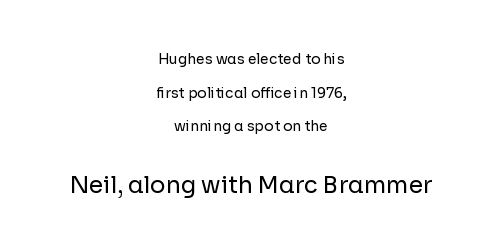
Q: Is the text bold? A: No.
Q: Is the text italic (slanted)? A: No, it is upright.
Q: Is the text underlined? A: No.
Q: How is the paragraph aligned? A: Centered.
Q: Is the spacing between letters normal or unusually wide? A: Normal.
Q: Is the spacing between lines tight, normal or loose? A: Loose.
Q: Which block of text is set in a larger size, the first (top) or the second (bottom)? A: The second (bottom) one.
